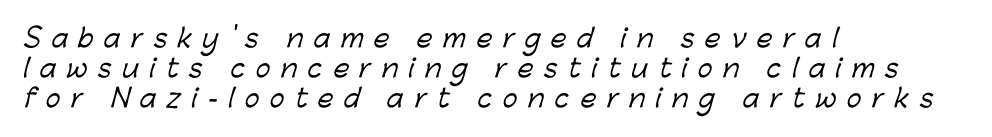
A clean baseline with only descenders dipping below it. This rendering uses left alignment, leaving the right contour irregular. Inter-character spacing is expanded well beyond the font's built-in metrics.
